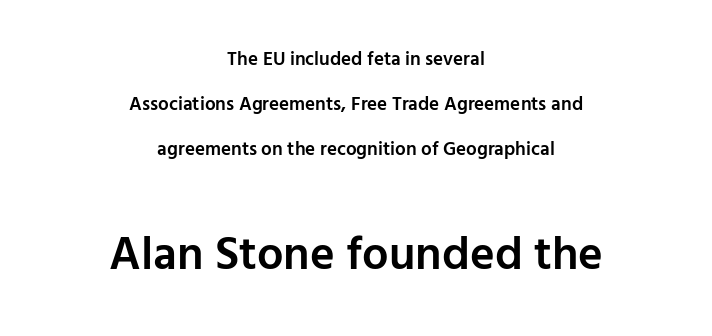
{"serif": "no", "italic": "no", "bold": "semi", "weight": "semibold", "width": "normal", "stroke_contrast": "low", "x_height": "medium", "monospaced": "no", "underline": "no", "align": "center", "line_spacing": "loose", "line_spacing_ratio": 2.37, "letter_spacing": "normal", "letter_spacing_em": 0.0, "larger_block": "second", "size_ratio": 2.47, "glyph_px": 47}
